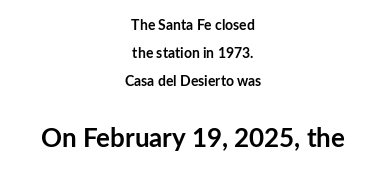
Q: Is the text bold? A: Yes.
Q: Is the text italic (slanted)? A: No, it is upright.
Q: Is the text underlined? A: No.
Q: How is the paragraph aligned? A: Centered.
Q: Is the spacing between letters normal or unusually wide? A: Normal.
Q: Is the spacing between lines tight, normal or loose? A: Loose.
Q: Which block of text is set in a larger size, the first (top) or the second (bottom)? A: The second (bottom) one.
